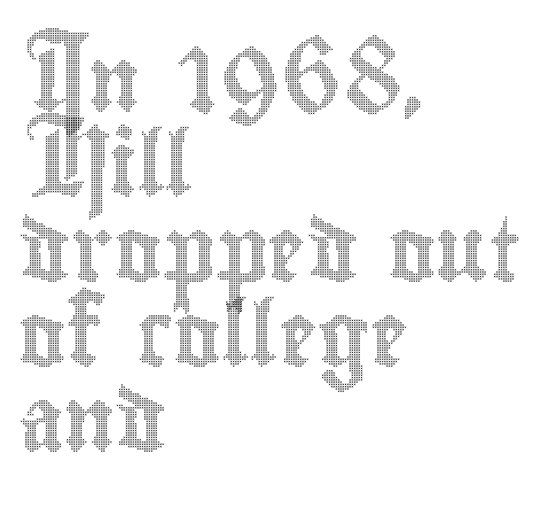
Q: Is the text italic (slanted)? A: No, it is upright.
Q: Is the text underlined? A: No.
Q: How is the paragraph aligned? A: Left-aligned.
Q: Is the spacing between letters normal or unusually wide? A: Normal.
Q: Is the spacing between lines tight, normal or loose? A: Normal.
Q: Width (condensed, normal, or wide)? A: Condensed.
Q: x-height? A: Small.
Q: Monospaced? A: No.
